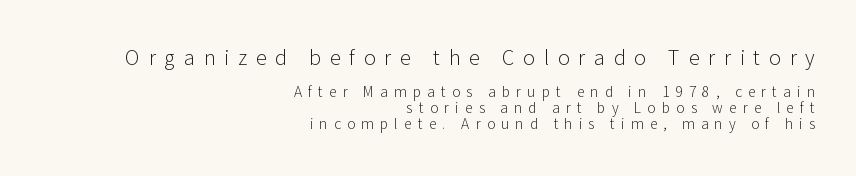
Each stroke keeps to a modest, everyday thickness or less. The specimen omits any rule beneath the text block's lines. Short note: letters widely spaced. Quick note: not italic, upright. This layout puts the oversized block above and the modest block below.
